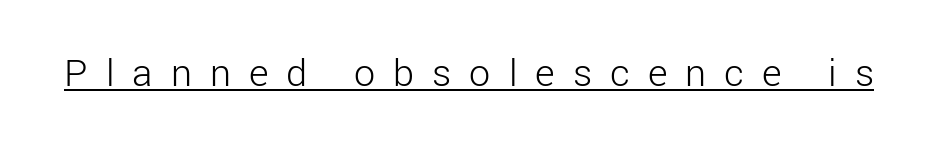
{"serif": "no", "italic": "no", "bold": "no", "weight": "light", "width": "normal", "stroke_contrast": "low", "x_height": "medium", "monospaced": "no", "underline": "yes", "letter_spacing": "wide", "letter_spacing_em": 0.43, "glyph_px": 42}
